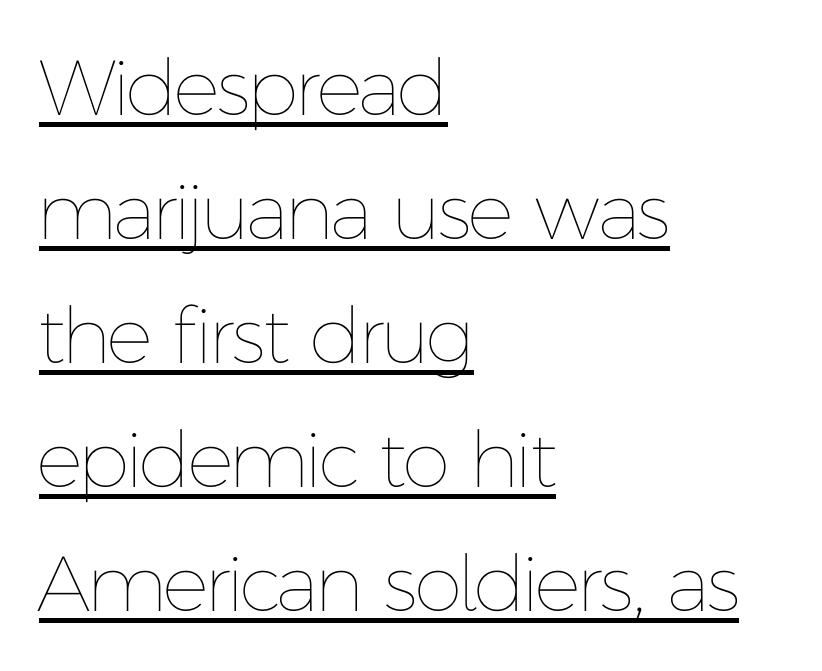
These lines keep a tight, regular rhythm from letter to letter. Vertical spacing — default. You could not count columns in this text — the font is proportionally spaced. Is the stroke heavy? The answer is a plain regular-or-lighter. Honestly, the underline is the first thing you notice here.
